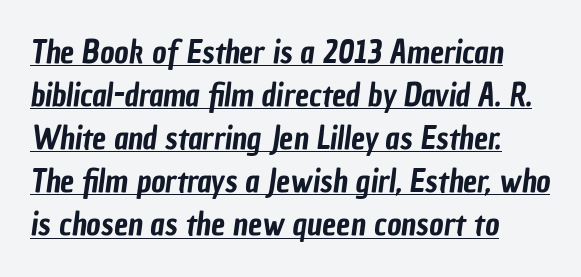
This rendering leaves character spacing at its baseline value. Successive baselines arrive at the customary interval. You can see a thin bar hugging the bottom of the glyphs. Looks like regular typesetting: each glyph gets only the width it needs. Serifs: no, the terminals of the letterforms are clean.
